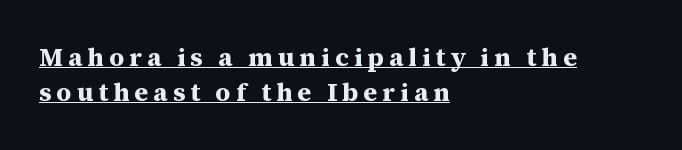
{"italic": "no", "bold": "yes", "underline": "yes", "align": "left", "line_spacing": "normal", "line_spacing_ratio": 1.35, "glyph_px": 26}
